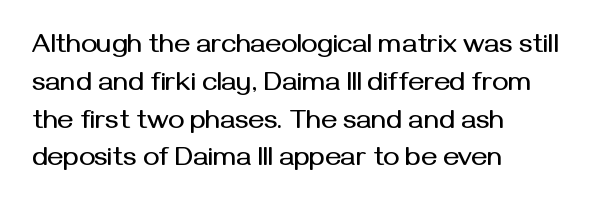
The ragged edge is on the right, which tells us the setting is flush left. Underline: absent. Does the leading feel generous? No, just average. The type is set solid horizontally, with unmodified tracking.
